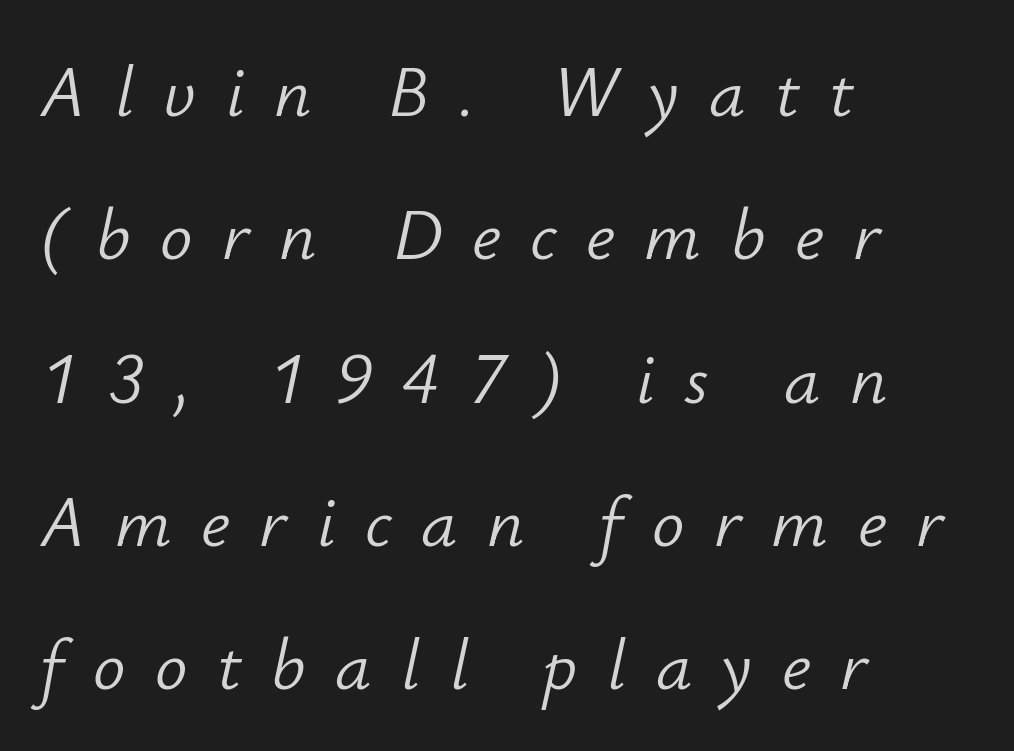
The image shows 72 px light type, italic (leaning right); set left-aligned, loose line spacing (1.99x), unusually wide letter spacing (+0.41 em), not underlined; low stroke contrast and a small x-height.
